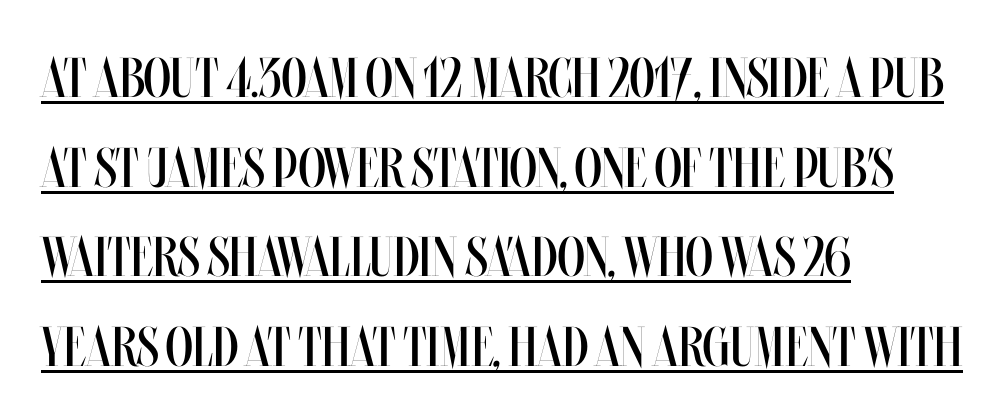
The lines sit at an ordinary, default distance from one another. Heaviness? Minimal to ordinary, like unemphasized prose. Here the glyphs are tracked normally, forming tight word shapes. Has an underline been added? It has. Tall strokes in this sample are plumb rather than angled.
